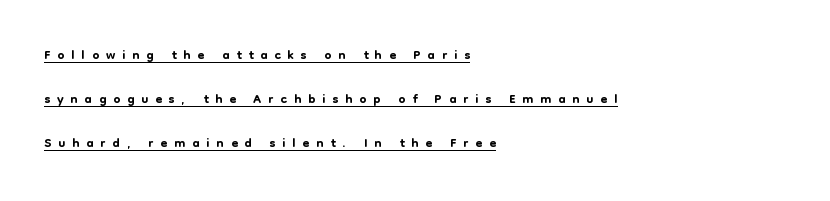
The image shows 20 px text type, upright; set left-aligned, loose line spacing (2.2x), unusually wide letter spacing (+0.34 em), underlined.
